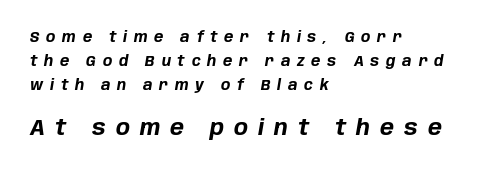
The image shows 21 px bold type, italic (leaning right); set left-aligned, normal line spacing (1.7x), unusually wide letter spacing (+0.48 em), not underlined; the second (bottom) block is 1.5x larger.
